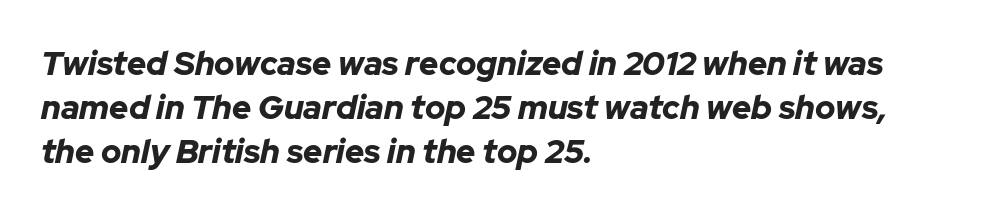
{"italic": "yes", "lean": "right", "slant_degrees": 12, "bold": "yes", "weight": "bold", "width": "normal", "stroke_contrast": "low", "x_height": "medium", "monospaced": "no", "underline": "no", "align": "left", "line_spacing": "normal", "line_spacing_ratio": 1.34, "letter_spacing": "normal", "letter_spacing_em": 0.0, "glyph_px": 33}
